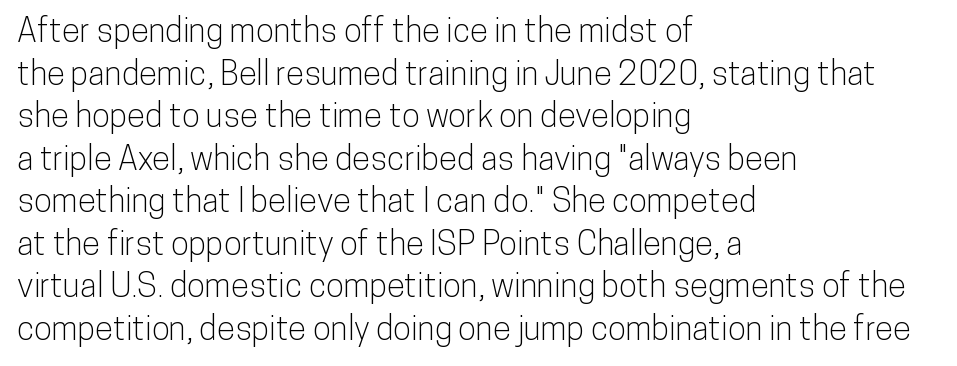
Quick note: not italic, upright. The compositor pushed each line to the left boundary. The vertical gap from one line to the next is medium. A typesetter would call this zero additional tracking. Nothing sits at the stroke ends, so this counts as sans-serif.
